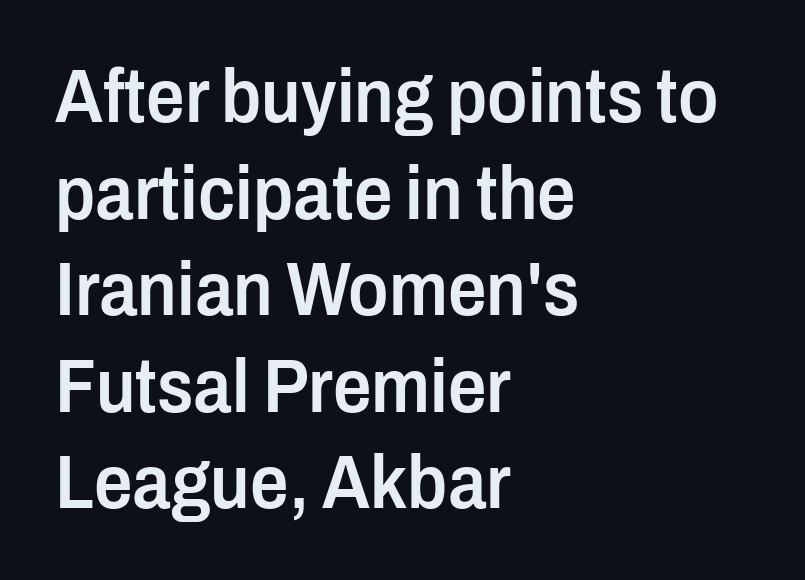
The passage shown is typed in a proportional face where columns would drift. Left-aligned paragraph, ragged on the right. Nope, not italic — everything's standing straight. Quick note: interline space is typical. A fair bit of extra ink — the face is semibold, not bold. The face used here is a sans, in the tradition of grotesques and geometrics.
